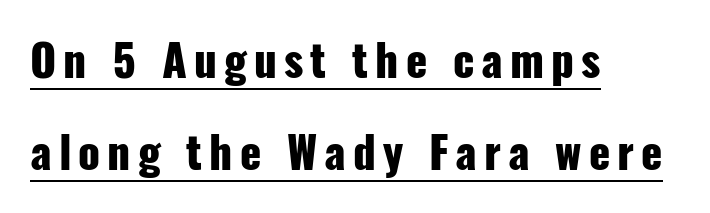
Q: Is the text bold? A: Yes.
Q: Is the text italic (slanted)? A: No, it is upright.
Q: Is the typeface a serif or a sans-serif typeface? A: Sans-serif.
Q: Is the text underlined? A: Yes.
Q: How is the paragraph aligned? A: Left-aligned.
Q: Is the spacing between lines tight, normal or loose? A: Loose.
Q: Width (condensed, normal, or wide)? A: Condensed.
Q: Stroke contrast? A: Low.
Q: x-height? A: Medium.
Q: Monospaced? A: No.
